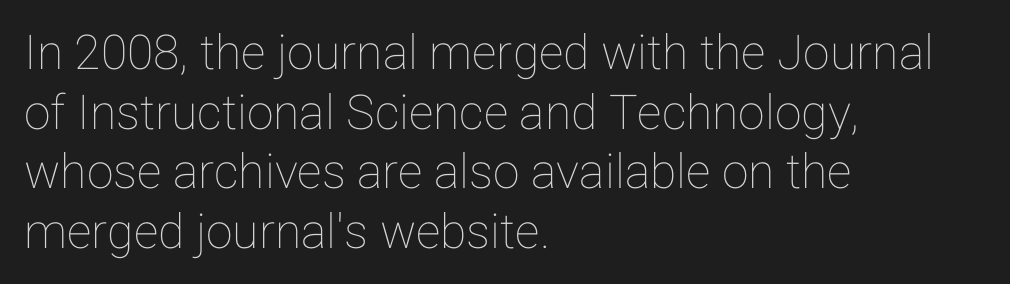
Honestly, the letter spacing is just normal — you wouldn't notice it. Is the block centered? No — it sits flush against the left margin. Check under the words: just untouched page. The lettering stays uniformly vertical, giving the passage a roman look. The passage shown is typed in a proportional face where columns would drift.
